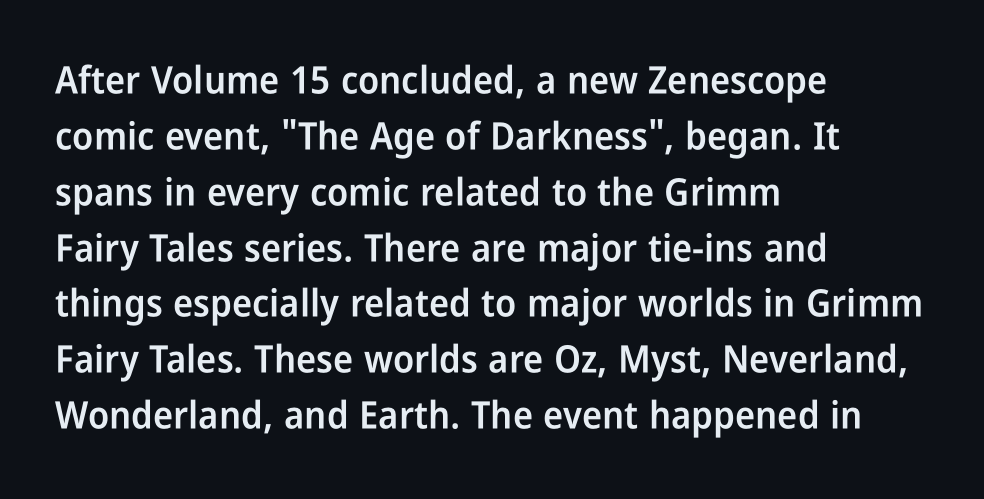
{"serif": "no", "italic": "no", "bold": "semi", "weight": "semibold", "width": "condensed", "stroke_contrast": "low", "x_height": "medium", "monospaced": "no", "underline": "no", "align": "left", "line_spacing": "normal", "line_spacing_ratio": 1.47, "letter_spacing": "normal", "letter_spacing_em": 0.0, "glyph_px": 38}
